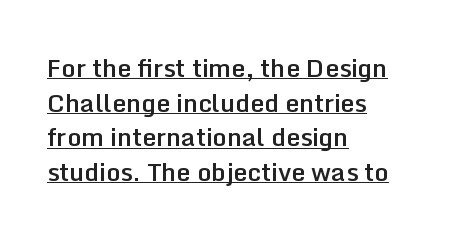
Regarding leading, the lines here are spaced in the standard way. Posture: straight, roman, zero tilt. In terms of letterspacing, this is plain default setting. Does the copy run flush right? No — it runs flush left.
